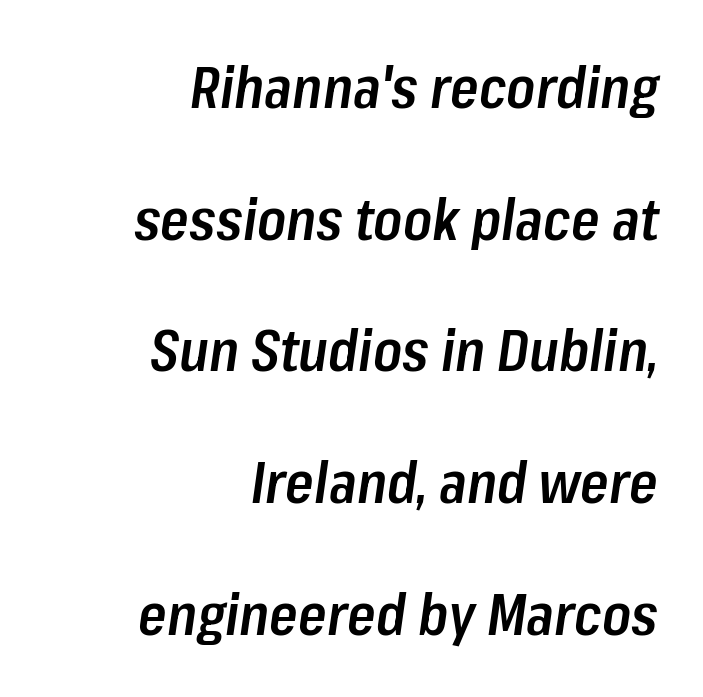
The image shows 58 px semibold, condensed type, italic (leaning right); set right-aligned, loose line spacing (2.27x), normal letter spacing, not underlined; low stroke contrast and a medium x-height.
